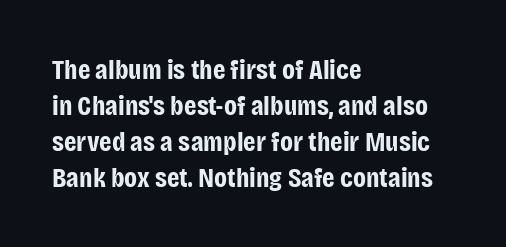
Does the copy run flush right? No — it runs flush left. Looks like regular typesetting: each glyph gets only the width it needs. Note: no serifs on the glyphs. The letters stand upright; this is a roman face. The space between consecutive lines is moderate. The words here are not underlined.
